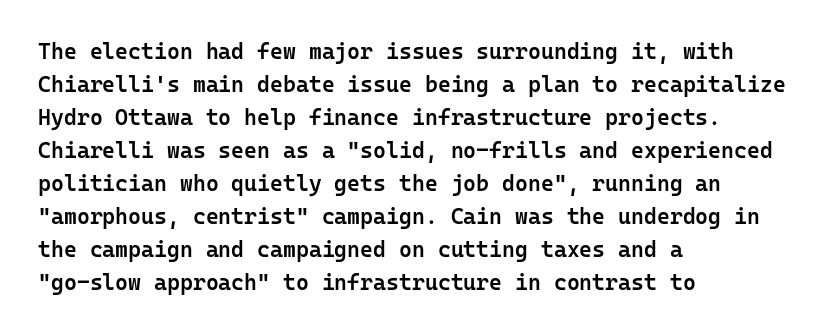
Q: Is the text bold? A: Semi-bold.
Q: Is the text italic (slanted)? A: No, it is upright.
Q: Is the text underlined? A: No.
Q: How is the paragraph aligned? A: Left-aligned.
Q: Is the spacing between letters normal or unusually wide? A: Normal.
Q: Is the spacing between lines tight, normal or loose? A: Normal.
